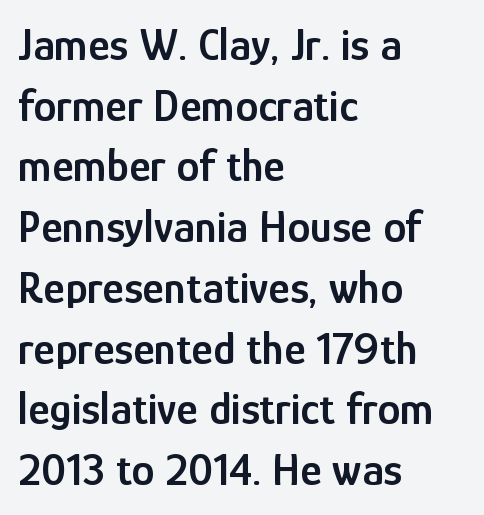
Think of a printed novel: that variable character pitch is what you see here. Characters follow at the spacing the type designer built in. The lettering stays uniformly vertical, giving the passage a roman look. Alignment: flush left. No feet cap the strokes, marking this as sans-serif type.
